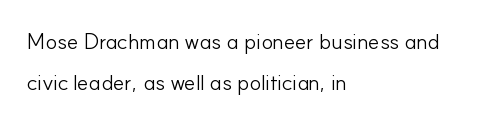
Teacher's note: observe the even left margin — that is flush-left alignment. Stem width sits at or under what a default text font uses. Glyph-to-glyph distance matches everyday printed text. The gap between lines stays unmarked. The font's upright variant was chosen for this text.
